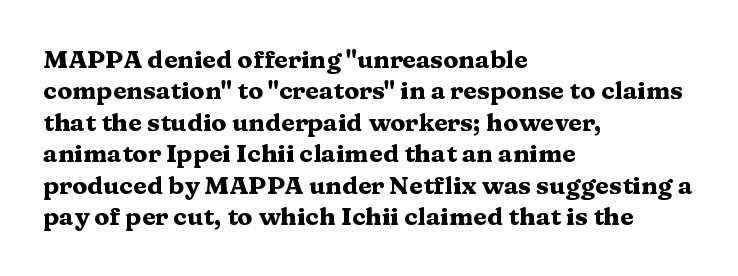
The image shows 25 px bold type, upright; set left-aligned, normal line spacing (1.26x), normal letter spacing, not underlined.
